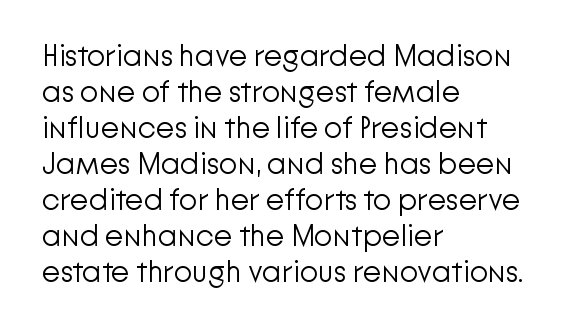
{"serif": "no", "italic": "no", "bold": "no", "weight": "light", "width": "normal", "stroke_contrast": "low", "x_height": "medium", "monospaced": "no", "underline": "no", "align": "left", "line_spacing_ratio": 1.2, "letter_spacing": "normal", "letter_spacing_em": 0.0, "glyph_px": 30}
